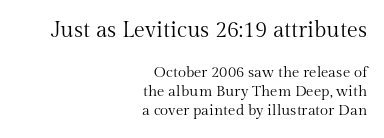
Q: Is the text bold? A: No.
Q: Is the text italic (slanted)? A: No, it is upright.
Q: Is the text underlined? A: No.
Q: How is the paragraph aligned? A: Right-aligned.
Q: Is the spacing between letters normal or unusually wide? A: Normal.
Q: Is the spacing between lines tight, normal or loose? A: Normal.
Q: Which block of text is set in a larger size, the first (top) or the second (bottom)? A: The first (top) one.
